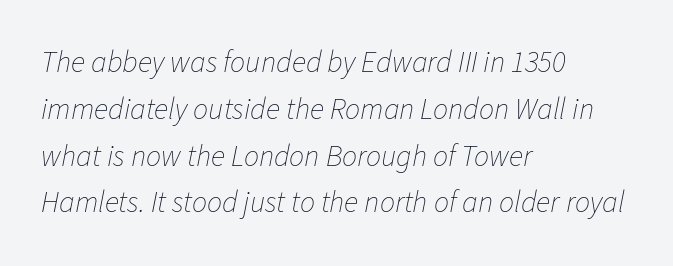
{"italic": "yes", "lean": "right", "slant_degrees": 11, "bold": "no", "weight": "thin", "width": "normal", "stroke_contrast": "low", "x_height": "medium", "monospaced": "no", "underline": "no", "align": "left", "line_spacing": "normal", "line_spacing_ratio": 1.56, "letter_spacing": "normal", "letter_spacing_em": 0.0, "glyph_px": 30}
